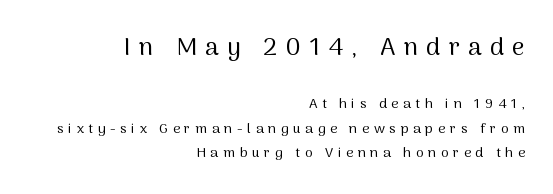
The image shows 25 px text type, upright; set right-aligned, line spacing 1.76x, unusually wide letter spacing (+0.33 em), not underlined; the first (top) block is 1.79x larger.
